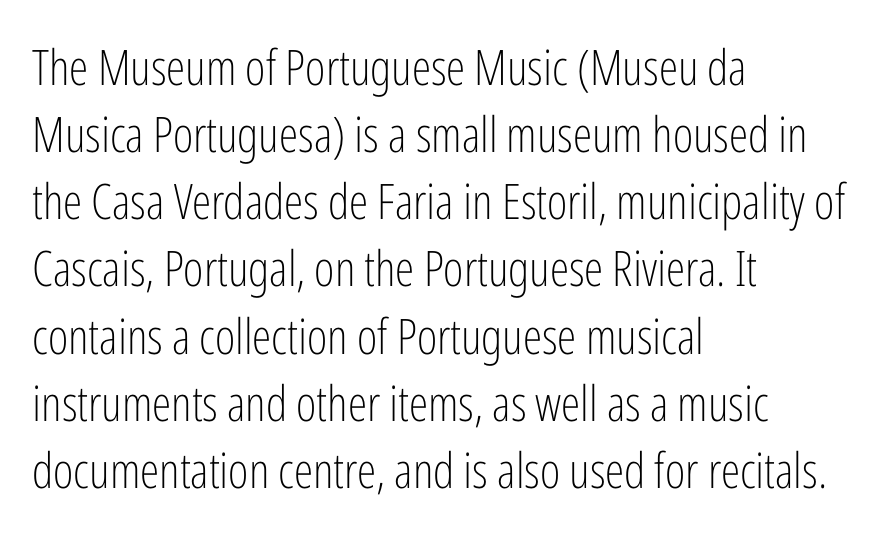
{"serif": "no", "italic": "no", "bold": "no", "weight": "light", "width": "condensed", "stroke_contrast": "low", "x_height": "medium", "monospaced": "no", "underline": "no", "align": "left", "line_spacing": "normal", "line_spacing_ratio": 1.37, "letter_spacing": "normal", "letter_spacing_em": 0.0, "glyph_px": 49}
